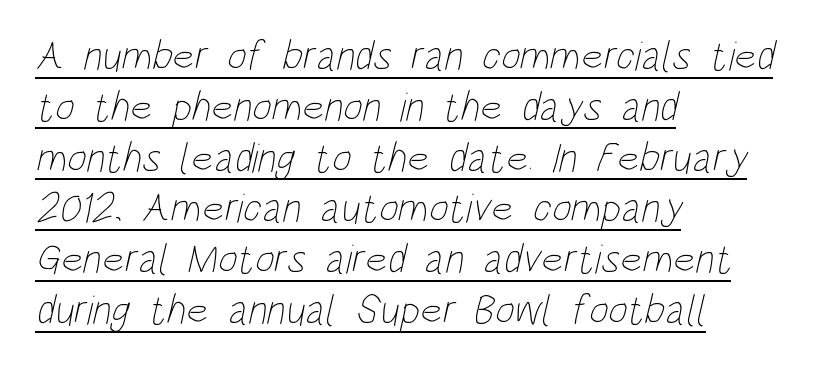
{"bold": "no", "weight": "thin", "width": "condensed", "stroke_contrast": "low", "x_height": "large", "monospaced": "no", "underline": "yes", "align": "left", "line_spacing_ratio": 1.21, "letter_spacing": "normal", "letter_spacing_em": 0.0, "glyph_px": 42}
